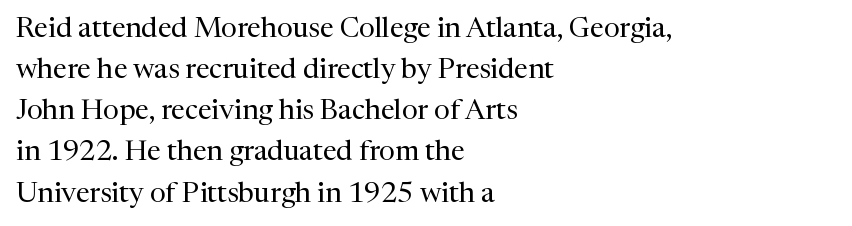
{"serif": "yes", "italic": "no", "bold": "no", "weight": "regular", "width": "normal", "stroke_contrast": "medium", "x_height": "medium", "monospaced": "no", "underline": "no", "align": "left", "line_spacing": "normal", "line_spacing_ratio": 1.47, "letter_spacing": "normal", "letter_spacing_em": 0.0, "glyph_px": 28}
